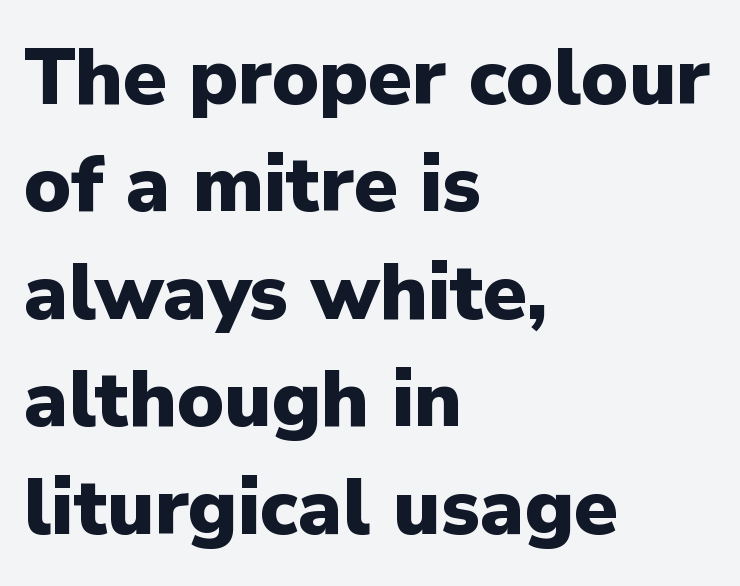
{"serif": "no", "italic": "no", "bold": "yes", "weight": "heavy", "width": "normal", "stroke_contrast": "low", "x_height": "medium", "monospaced": "no", "underline": "no", "align": "left", "line_spacing": "normal", "line_spacing_ratio": 1.36, "letter_spacing": "normal", "letter_spacing_em": 0.0, "glyph_px": 79}
